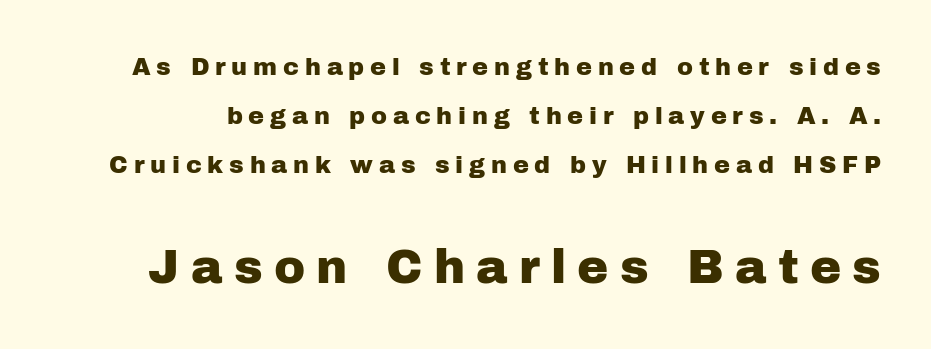
{"serif": "no", "italic": "no", "width": "normal", "stroke_contrast": "low", "x_height": "medium", "monospaced": "no", "underline": "no", "line_spacing": "loose", "line_spacing_ratio": 2.04, "letter_spacing": "wide", "letter_spacing_em": 0.24, "larger_block": "second", "size_ratio": 1.96, "glyph_px": 47}
